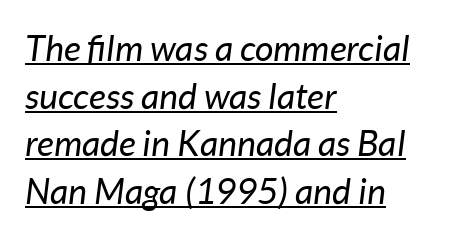
Q: Is the text bold? A: No.
Q: Is the text italic (slanted)? A: Yes, it leans right by about 7 degrees.
Q: Is the text underlined? A: Yes.
Q: How is the paragraph aligned? A: Left-aligned.
Q: Is the spacing between letters normal or unusually wide? A: Normal.
Q: Is the spacing between lines tight, normal or loose? A: Normal.
Q: Width (condensed, normal, or wide)? A: Normal.
Q: Stroke contrast? A: Low.
Q: x-height? A: Medium.
Q: Monospaced? A: No.
